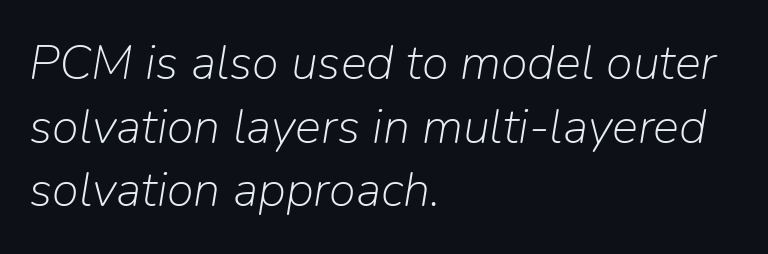
{"italic": "yes", "lean": "right", "slant_degrees": 9, "bold": "no", "weight": "light", "width": "normal", "stroke_contrast": "low", "x_height": "medium", "monospaced": "no", "underline": "no", "align": "left", "line_spacing": "normal", "line_spacing_ratio": 1.3, "letter_spacing": "normal", "letter_spacing_em": 0.0, "glyph_px": 49}
